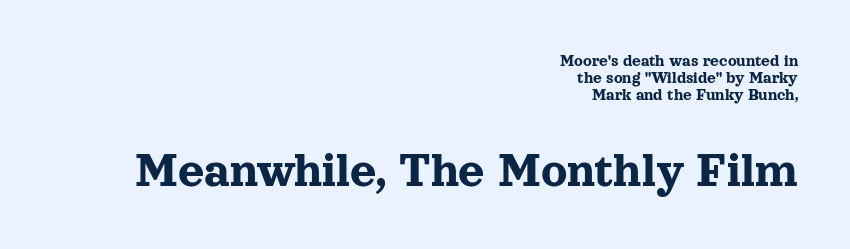
The image shows 51 px serif type, upright; set right-aligned, tight line spacing (1.01x), normal letter spacing, not underlined; the second (bottom) block is 3.0x larger; a medium x-height.
